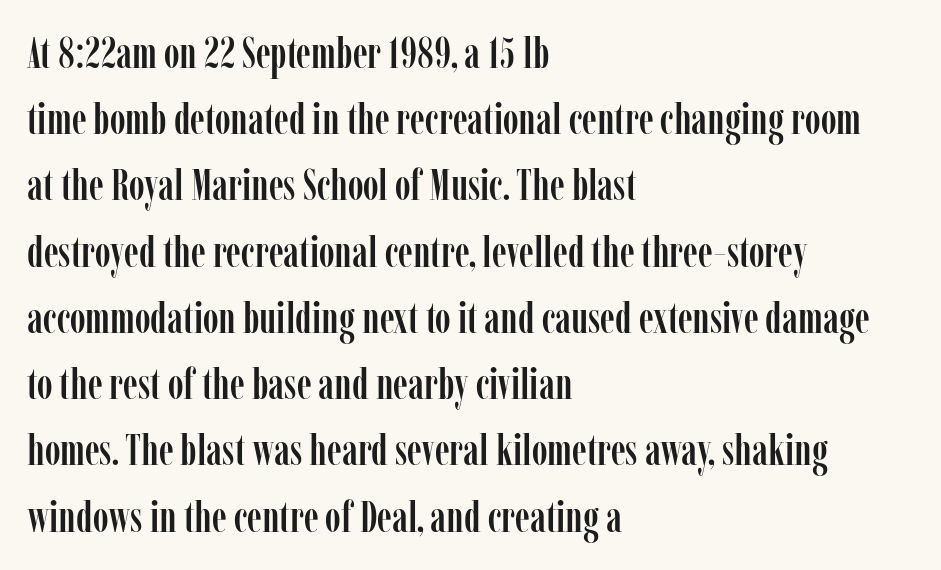
{"serif": "yes", "italic": "no", "width": "condensed", "stroke_contrast": "low", "x_height": "medium", "monospaced": "no", "underline": "no", "align": "left", "line_spacing": "normal", "line_spacing_ratio": 1.54, "letter_spacing": "normal", "letter_spacing_em": 0.0, "glyph_px": 43}
